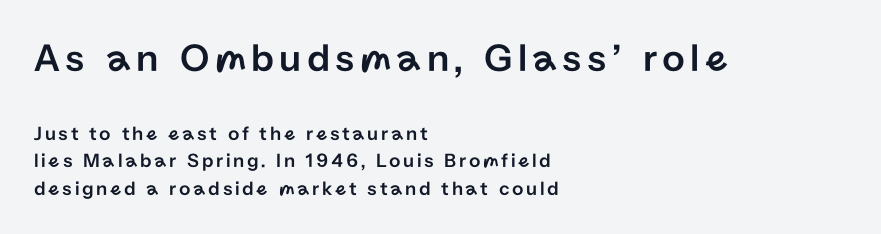
Q: Is the text italic (slanted)? A: No, it is upright.
Q: Is the typeface a serif or a sans-serif typeface? A: Sans-serif.
Q: Is the text underlined? A: No.
Q: How is the paragraph aligned? A: Left-aligned.
Q: Is the spacing between lines tight, normal or loose? A: Normal.
Q: Which block of text is set in a larger size, the first (top) or the second (bottom)? A: The first (top) one.
Q: Width (condensed, normal, or wide)? A: Normal.
Q: Stroke contrast? A: Low.
Q: x-height? A: Medium.
Q: Monospaced? A: No.
